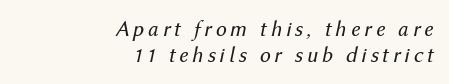
Q: Is the text bold? A: No.
Q: Is the text italic (slanted)? A: Yes, it leans right by about 12 degrees.
Q: Is the text underlined? A: No.
Q: How is the paragraph aligned? A: Right-aligned.
